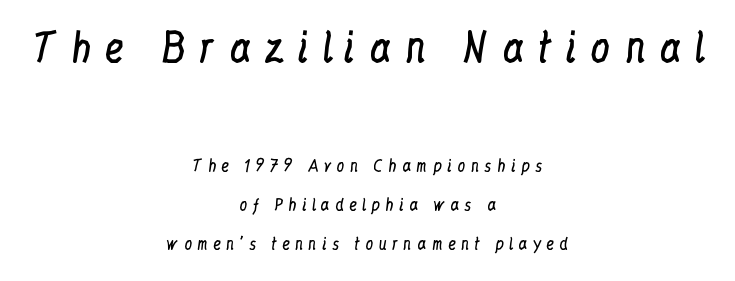
Q: Is the text bold? A: No.
Q: Is the text italic (slanted)? A: Yes.
Q: Is the typeface a serif or a sans-serif typeface? A: Serif.
Q: Is the text underlined? A: No.
Q: How is the paragraph aligned? A: Centered.
Q: Is the spacing between letters normal or unusually wide? A: Unusually wide.
Q: Is the spacing between lines tight, normal or loose? A: Loose.
Q: Which block of text is set in a larger size, the first (top) or the second (bottom)? A: The first (top) one.
Q: Width (condensed, normal, or wide)? A: Condensed.
Q: Stroke contrast? A: Low.
Q: x-height? A: Medium.
Q: Monospaced? A: No.
